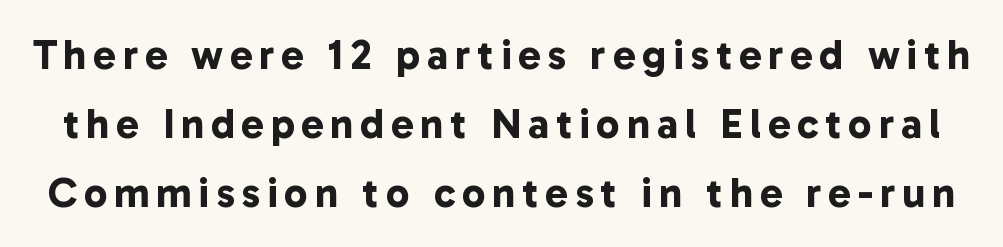
{"serif": "no", "bold": "yes", "weight": "bold", "width": "normal", "stroke_contrast": "low", "x_height": "medium", "monospaced": "no", "underline": "no", "line_spacing": "normal", "line_spacing_ratio": 1.64, "glyph_px": 42}
